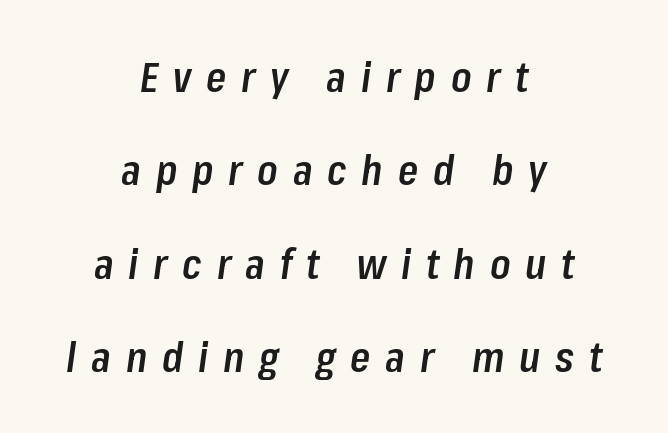
{"italic": "yes", "lean": "right", "slant_degrees": 8, "bold": "semi", "weight": "semibold", "width": "condensed", "stroke_contrast": "low", "x_height": "medium", "monospaced": "no", "underline": "no", "align": "center", "line_spacing": "loose", "line_spacing_ratio": 2.28, "letter_spacing": "wide", "letter_spacing_em": 0.36, "glyph_px": 41}
